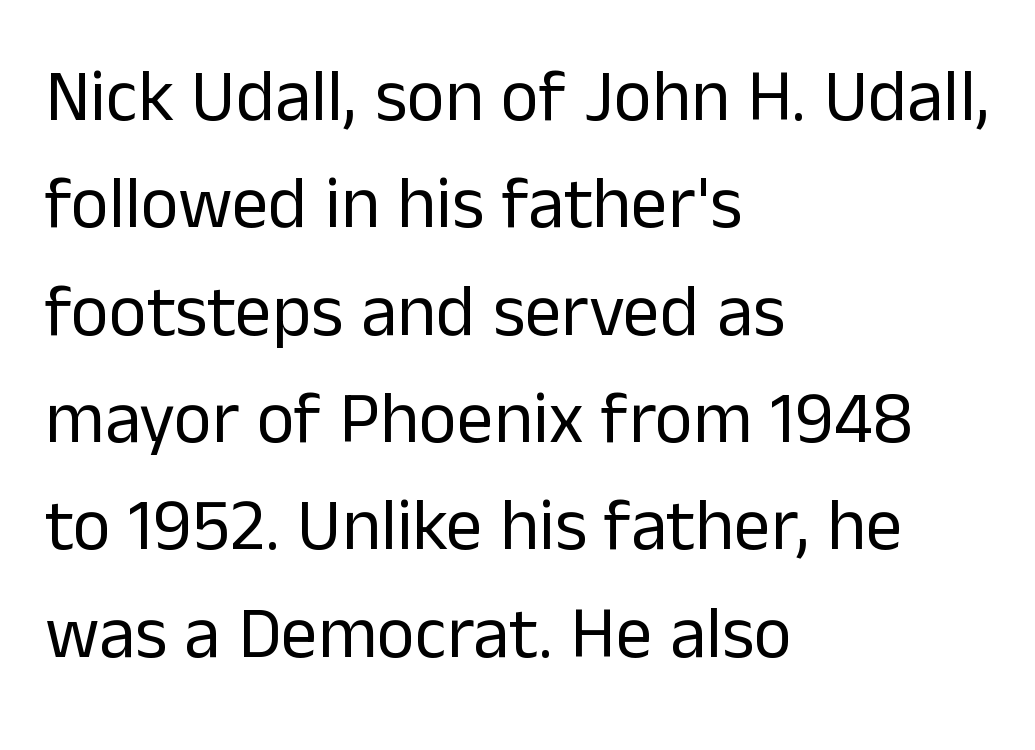
The image shows 73 px regular-weight sans-serif type, upright; set left-aligned, normal line spacing (1.47x), normal letter spacing, not underlined; low stroke contrast and a medium x-height.
